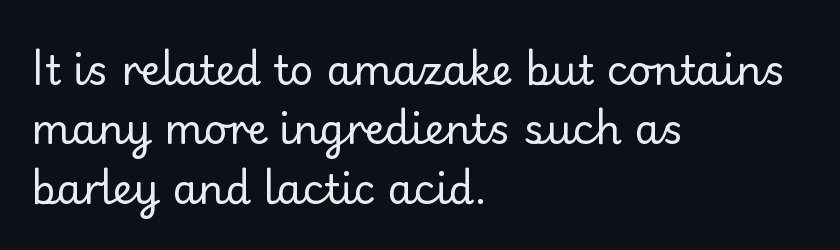
{"serif": "no", "italic": "no", "bold": "no", "weight": "regular", "width": "normal", "stroke_contrast": "low", "x_height": "small", "monospaced": "no", "underline": "no", "align": "left", "line_spacing": "normal", "line_spacing_ratio": 1.45, "letter_spacing": "normal", "letter_spacing_em": 0.0, "glyph_px": 41}
